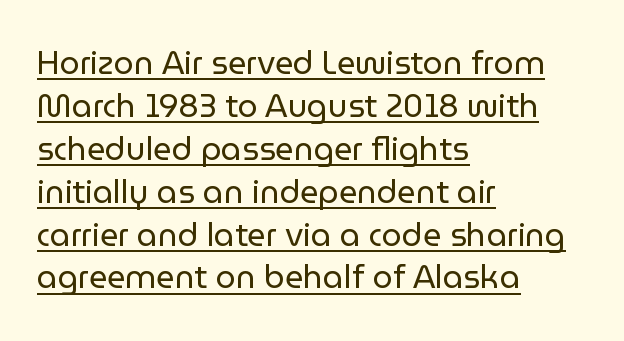
The image shows 32 px regular-weight sans-serif type, upright; set left-aligned, normal line spacing (1.34x), normal letter spacing, underlined; low stroke contrast and a medium x-height.
